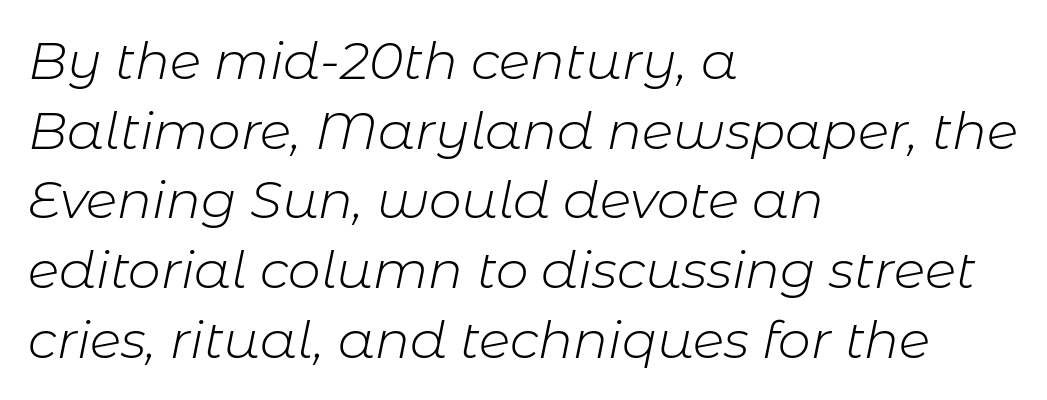
Q: Is the text bold? A: No.
Q: Is the text italic (slanted)? A: Yes, it leans right by about 11 degrees.
Q: Is the text underlined? A: No.
Q: How is the paragraph aligned? A: Left-aligned.
Q: Is the spacing between letters normal or unusually wide? A: Normal.
Q: Is the spacing between lines tight, normal or loose? A: Normal.
Q: Width (condensed, normal, or wide)? A: Normal.
Q: Stroke contrast? A: Low.
Q: x-height? A: Medium.
Q: Monospaced? A: No.
